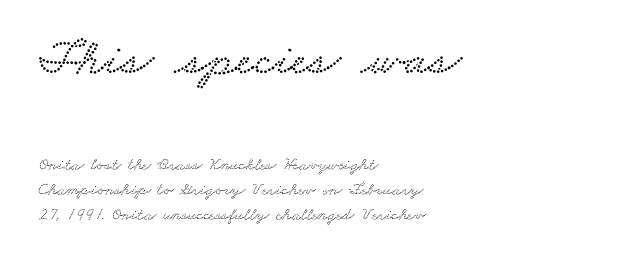
The image shows 52 px wide type; set left-aligned, normal line spacing (1.48x), normal letter spacing, not underlined; the first (top) block is 3.06x larger; low stroke contrast and a small x-height.
